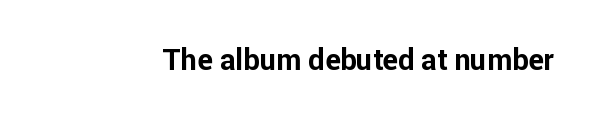
The image shows 29 px bold sans-serif type, upright; set normal letter spacing, not underlined; low stroke contrast and a medium x-height.
